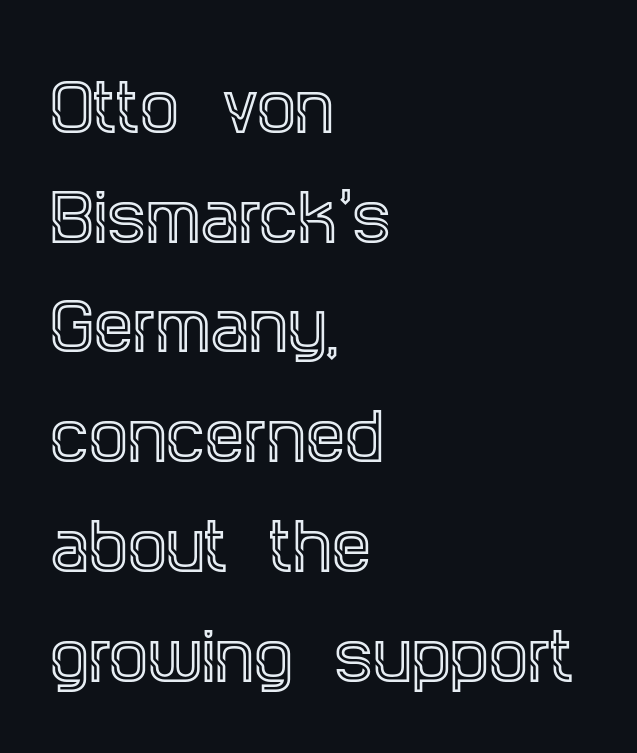
Spacing verdict: proportional, widths tailored to each character. Short note: letters normally spaced. Little horizontal feet cap the strokes, marking this as serif type. Glance below the letters and you will spot only blank space. The axis of the letterforms is exactly vertical.
